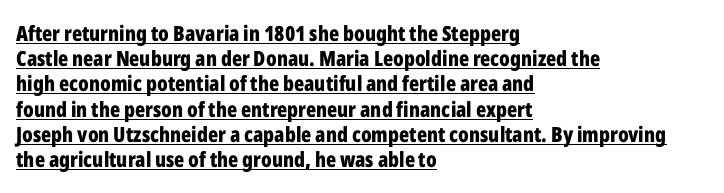
{"italic": "no", "bold": "yes", "underline": "yes", "align": "left", "line_spacing_ratio": 1.2, "letter_spacing": "normal", "letter_spacing_em": 0.0, "glyph_px": 21}
